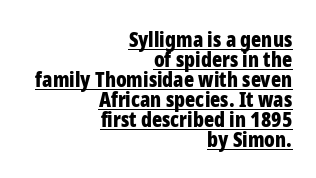
The image shows 21 px bold type, upright; set right-aligned, tight line spacing (0.95x), normal letter spacing, underlined.
